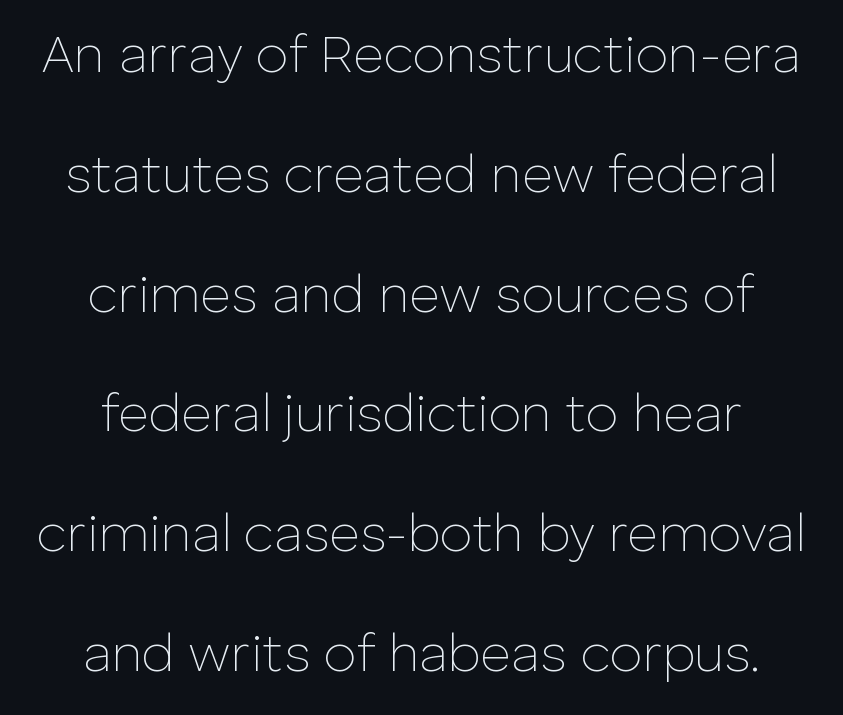
{"serif": "no", "italic": "no", "bold": "no", "weight": "thin", "width": "normal", "stroke_contrast": "low", "x_height": "medium", "monospaced": "no", "underline": "no", "line_spacing": "loose", "line_spacing_ratio": 2.26, "letter_spacing": "normal", "letter_spacing_em": 0.0, "glyph_px": 53}
